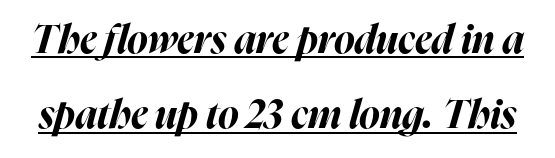
Q: Is the text bold? A: Yes.
Q: Is the text italic (slanted)? A: Yes, it leans right by about 16 degrees.
Q: Is the text underlined? A: Yes.
Q: Is the spacing between letters normal or unusually wide? A: Normal.
Q: Is the spacing between lines tight, normal or loose? A: Loose.
Q: Width (condensed, normal, or wide)? A: Normal.
Q: Stroke contrast? A: High.
Q: x-height? A: Medium.
Q: Monospaced? A: No.
